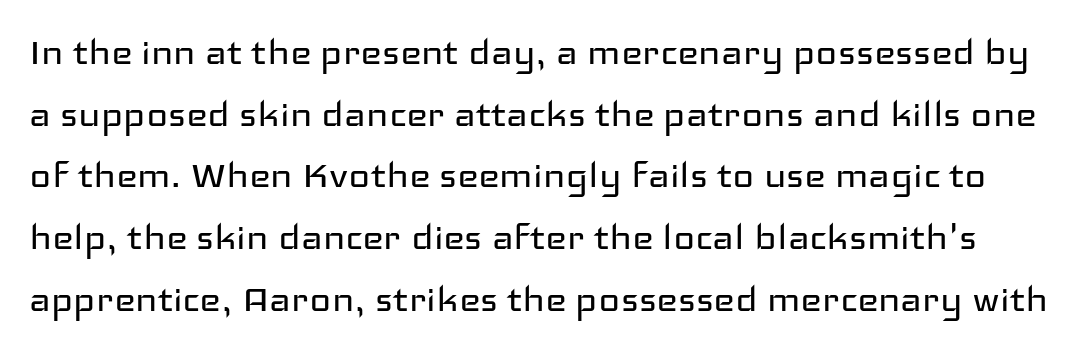
Caption: face not bold, strokes unweighted. This sample uses an upright cut, with every glyph sitting square on the baseline. Do the characters align in a grid? No, the font is proportional. In terms of leading, this rendering sits right in the middle. There is no visible air inserted between adjacent glyphs.
